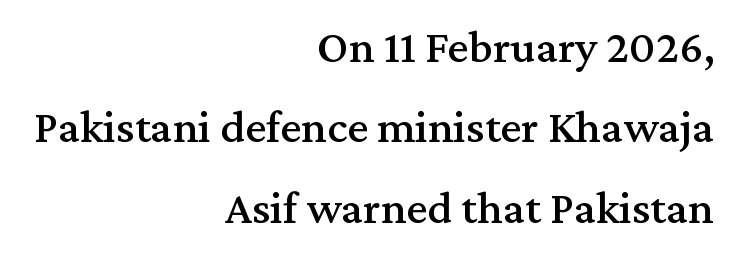
{"serif": "yes", "italic": "no", "width": "normal", "stroke_contrast": "medium", "x_height": "medium", "monospaced": "no", "underline": "no", "align": "right", "line_spacing_ratio": 1.71, "letter_spacing": "normal", "letter_spacing_em": 0.0, "glyph_px": 47}
